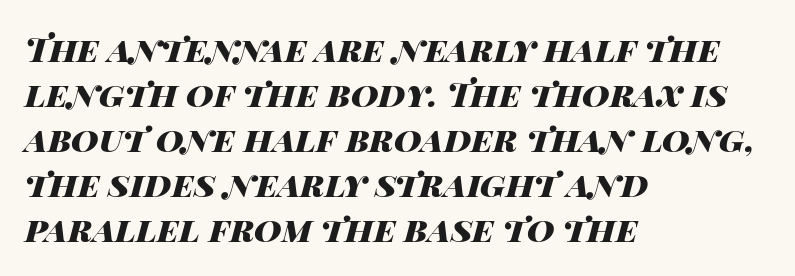
Q: Is the text bold? A: Yes.
Q: Is the text italic (slanted)? A: Yes, it leans right by about 14 degrees.
Q: Is the text underlined? A: No.
Q: How is the paragraph aligned? A: Left-aligned.
Q: Is the spacing between letters normal or unusually wide? A: Normal.
Q: Is the spacing between lines tight, normal or loose? A: Normal.
Q: Width (condensed, normal, or wide)? A: Wide.
Q: Stroke contrast? A: High.
Q: x-height? A: Large.
Q: Monospaced? A: No.
